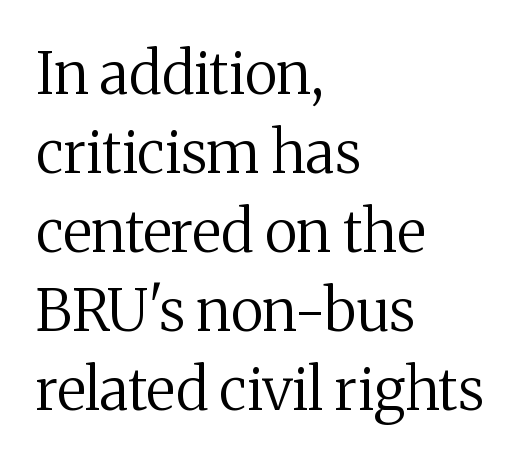
{"serif": "yes", "italic": "no", "bold": "no", "weight": "regular", "width": "normal", "stroke_contrast": "medium", "x_height": "medium", "monospaced": "no", "underline": "no", "align": "left", "line_spacing": "normal", "line_spacing_ratio": 1.36, "letter_spacing": "normal", "letter_spacing_em": 0.0, "glyph_px": 58}
